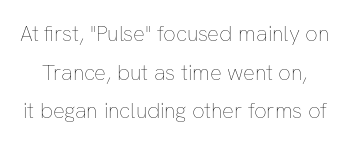
No word sits above an underline. Ascenders rise straight up at ninety degrees. This rendering leaves character spacing at its baseline value. Weight: in the light-to-regular range.
